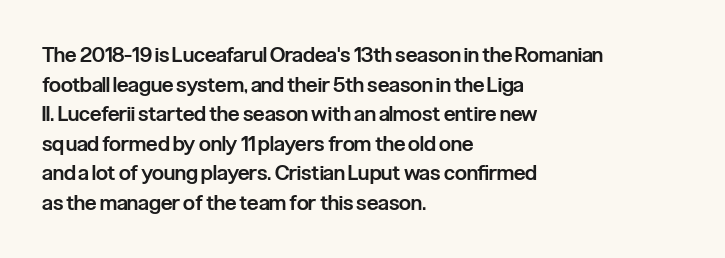
If you measured baseline to baseline, you'd find a middling distance. No italicization has been applied; the sample stays upright. If you drew a ruler down the left edge, every line would touch it. Has an underline been added? It has not. Semibold letterforms, between regular and bold. Here the glyphs are tracked normally, forming tight word shapes.
